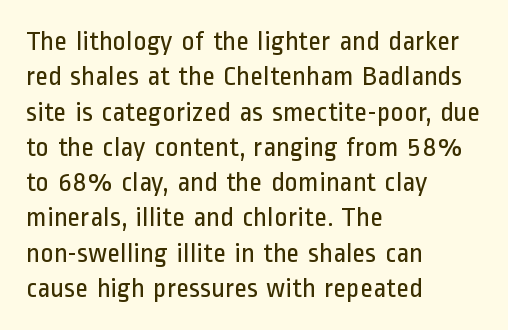
{"serif": "no", "italic": "no", "bold": "no", "weight": "regular", "width": "condensed", "stroke_contrast": "low", "x_height": "medium", "monospaced": "no", "underline": "no", "align": "left", "line_spacing": "normal", "line_spacing_ratio": 1.26, "letter_spacing": "normal", "letter_spacing_em": 0.0, "glyph_px": 28}
